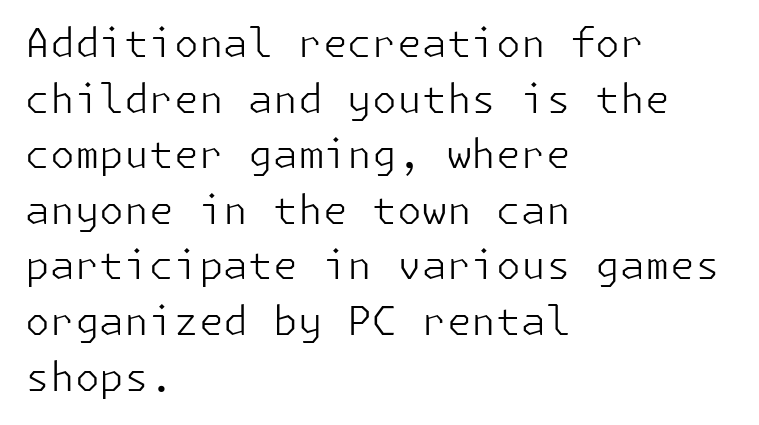
The image shows 40 px light sans-serif type, upright; set left-aligned, normal line spacing (1.39x), normal letter spacing, not underlined; low stroke contrast and a medium x-height.
